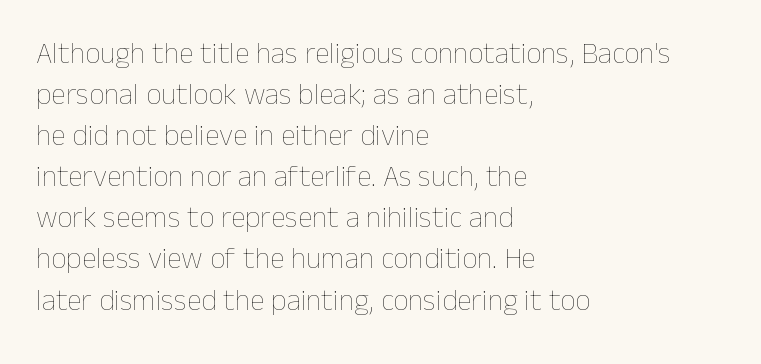
Q: Is the text bold? A: No.
Q: Is the text italic (slanted)? A: No, it is upright.
Q: Is the text underlined? A: No.
Q: How is the paragraph aligned? A: Left-aligned.
Q: Is the spacing between letters normal or unusually wide? A: Normal.
Q: Is the spacing between lines tight, normal or loose? A: Normal.
Q: Width (condensed, normal, or wide)? A: Normal.
Q: Stroke contrast? A: Low.
Q: x-height? A: Medium.
Q: Monospaced? A: No.
